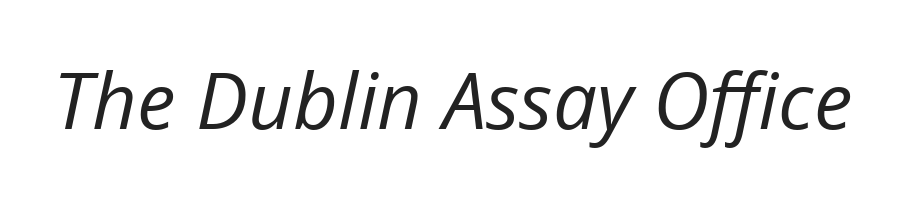
{"italic": "yes", "lean": "right", "slant_degrees": 12, "bold": "no", "weight": "regular", "width": "normal", "stroke_contrast": "low", "x_height": "medium", "monospaced": "no", "underline": "no", "letter_spacing": "normal", "letter_spacing_em": 0.0, "glyph_px": 78}
